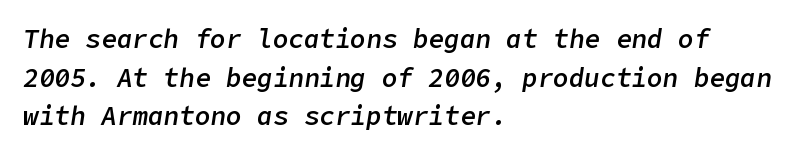
Q: Is the text bold? A: Semi-bold.
Q: Is the text italic (slanted)? A: Yes, it leans right by about 9 degrees.
Q: Is the text underlined? A: No.
Q: How is the paragraph aligned? A: Left-aligned.
Q: Is the spacing between letters normal or unusually wide? A: Normal.
Q: Is the spacing between lines tight, normal or loose? A: Normal.
